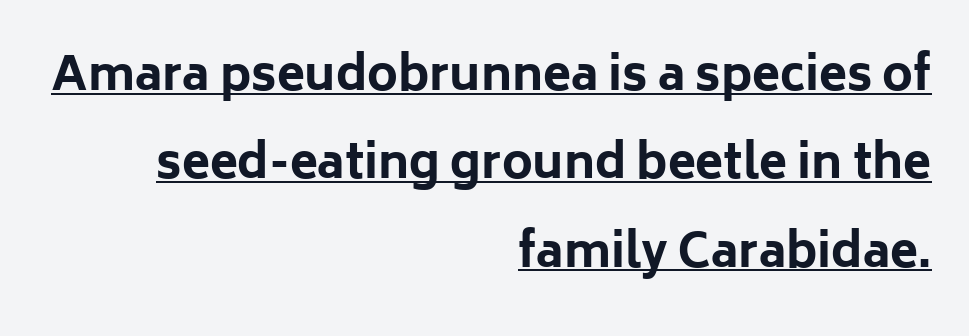
The paragraph has a hard right edge and a soft left edge. Rows of type keep a wide berth in the vertical direction. The words here are underlined. What kind of face is this? One without serifs — a sans.
